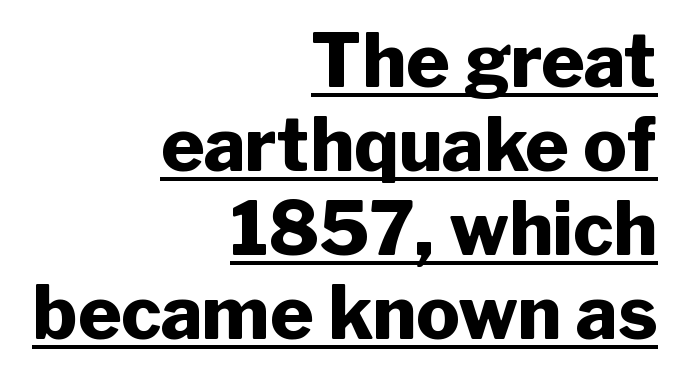
The image shows 73 px heavy sans-serif type, upright; set right-aligned, tight line spacing (1.15x), normal letter spacing, underlined; low stroke contrast and a medium x-height.
